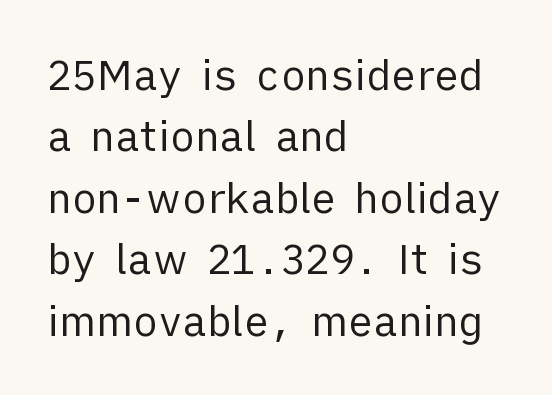
{"serif": "no", "italic": "no", "bold": "no", "weight": "regular", "width": "normal", "stroke_contrast": "low", "x_height": "medium", "monospaced": "no", "underline": "no", "align": "left", "line_spacing": "normal", "line_spacing_ratio": 1.5, "letter_spacing": "normal", "letter_spacing_em": 0.0, "glyph_px": 41}
